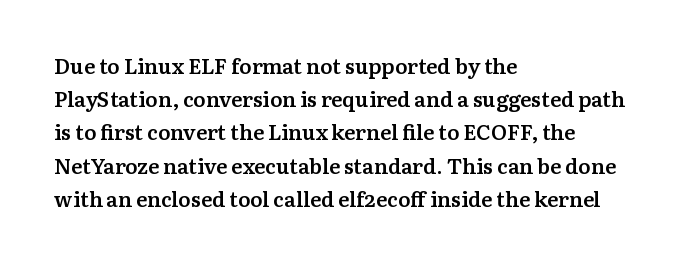
The image shows 21 px text type, upright; set left-aligned, normal line spacing (1.58x), normal letter spacing, not underlined.
